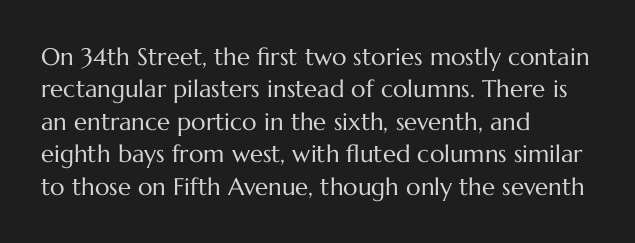
Q: Is the text bold? A: No.
Q: Is the text italic (slanted)? A: No, it is upright.
Q: Is the text underlined? A: No.
Q: How is the paragraph aligned? A: Left-aligned.
Q: Is the spacing between letters normal or unusually wide? A: Normal.
Q: Is the spacing between lines tight, normal or loose? A: Normal.
